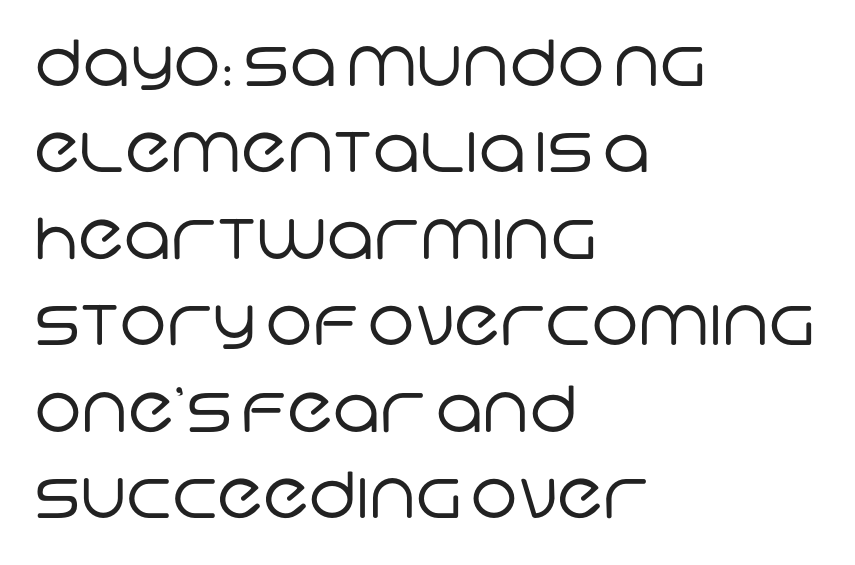
Q: Is the text bold? A: No.
Q: Is the typeface a serif or a sans-serif typeface? A: Sans-serif.
Q: Is the text underlined? A: No.
Q: How is the paragraph aligned? A: Left-aligned.
Q: Is the spacing between letters normal or unusually wide? A: Normal.
Q: Is the spacing between lines tight, normal or loose? A: Normal.
Q: Width (condensed, normal, or wide)? A: Normal.
Q: Stroke contrast? A: Low.
Q: x-height? A: Large.
Q: Monospaced? A: No.
